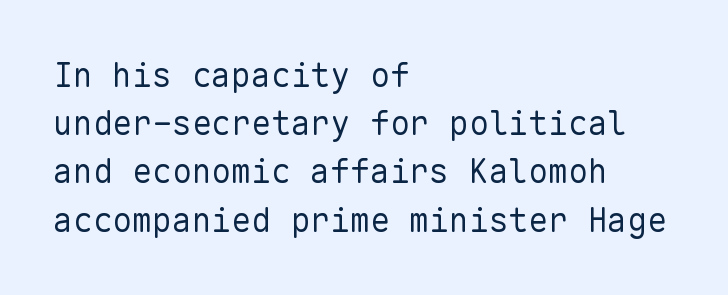
{"serif": "no", "italic": "no", "bold": "no", "weight": "regular", "width": "normal", "stroke_contrast": "low", "x_height": "medium", "monospaced": "yes", "underline": "no", "align": "left", "line_spacing": "normal", "line_spacing_ratio": 1.46, "letter_spacing": "normal", "letter_spacing_em": 0.0, "glyph_px": 33}
